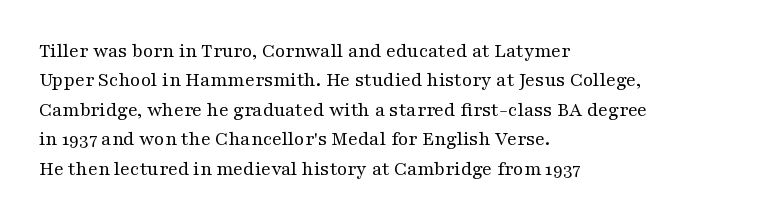
Q: Is the text bold? A: No.
Q: Is the text italic (slanted)? A: No, it is upright.
Q: Is the text underlined? A: No.
Q: How is the paragraph aligned? A: Left-aligned.
Q: Is the spacing between letters normal or unusually wide? A: Normal.
Q: Is the spacing between lines tight, normal or loose? A: Normal.
